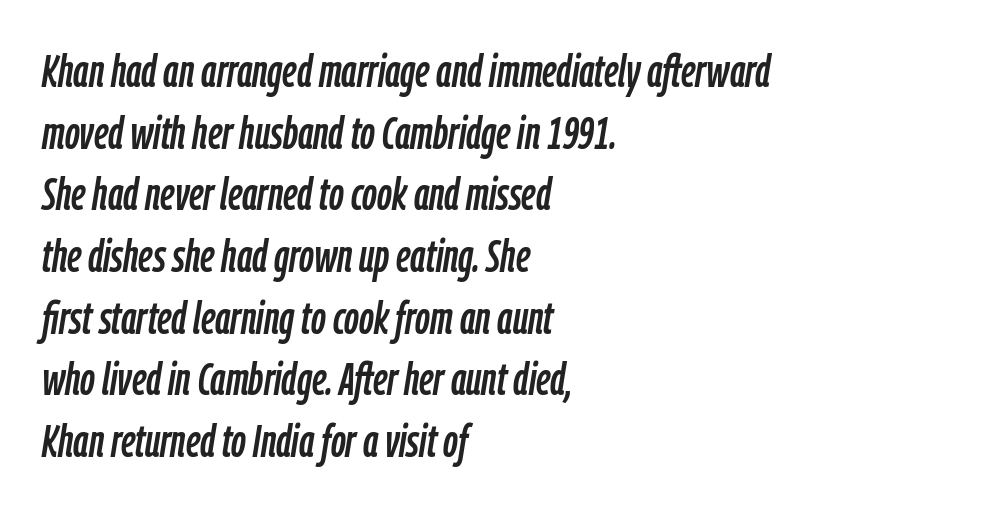
The image shows 46 px condensed type, italic (leaning right); set left-aligned, normal line spacing (1.34x), normal letter spacing, not underlined; low stroke contrast and a medium x-height.
